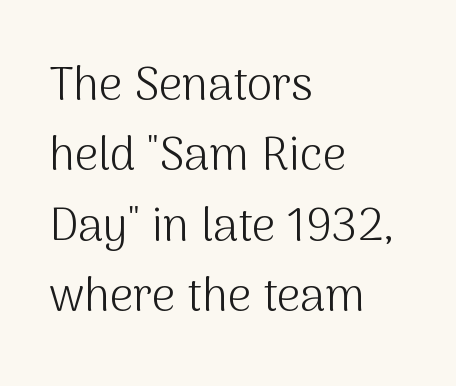
The specimen reads as upright at a glance. If you measured baseline to baseline, you'd find a middling distance. No feet cap the strokes, marking this as sans-serif type. The words here are not underlined. Honestly, the letter spacing is just normal — you wouldn't notice it. The ragged edge is on the right, which tells us the setting is flush left.
